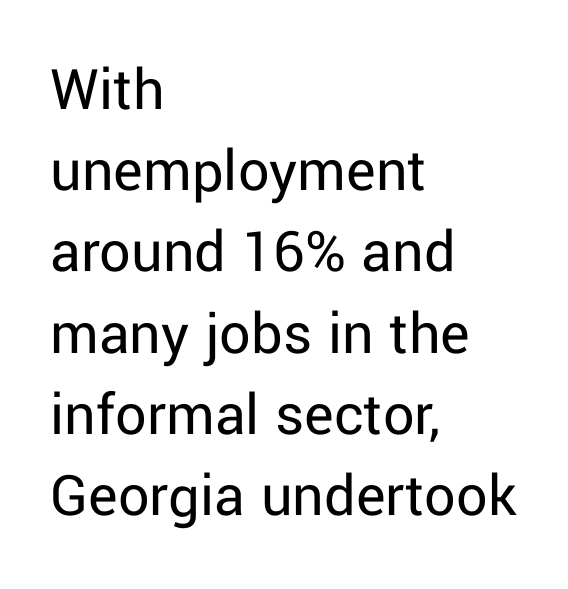
Unmarked baselines from the first word to the last. The ragged edge is on the right, which tells us the setting is flush left. Heft: none added — not bold. Upright lettering throughout. A typesetter would call this proportional, since set widths differ per character. The line texture is even and compact thanks to regular tracking.
